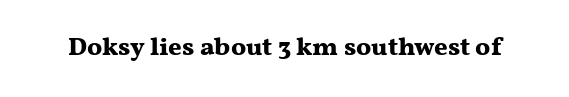
{"italic": "no", "bold": "yes", "underline": "no", "letter_spacing": "normal", "letter_spacing_em": 0.0, "glyph_px": 26}
